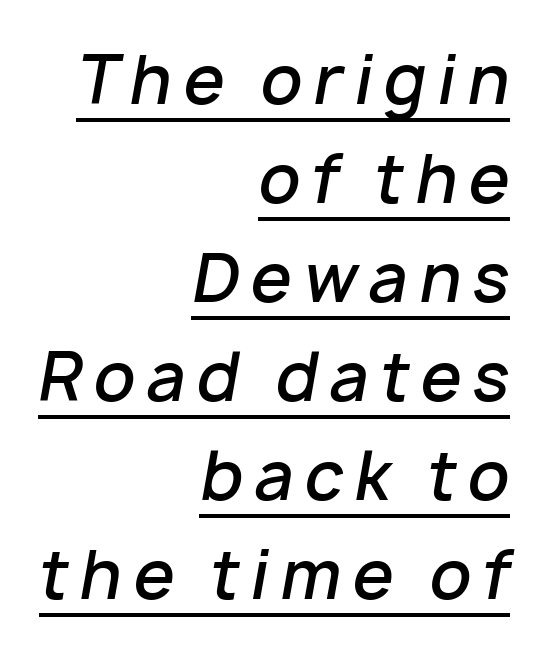
{"italic": "yes", "lean": "right", "slant_degrees": 10, "bold": "semi", "weight": "semibold", "width": "normal", "stroke_contrast": "low", "x_height": "medium", "monospaced": "no", "underline": "yes", "align": "right", "line_spacing": "normal", "line_spacing_ratio": 1.5, "glyph_px": 66}
